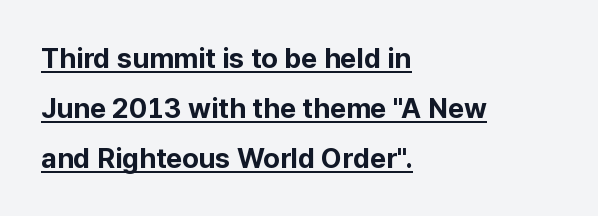
The image shows 28 px bold sans-serif type, upright; set left-aligned, line spacing 1.78x, normal letter spacing, underlined; low stroke contrast and a medium x-height.
